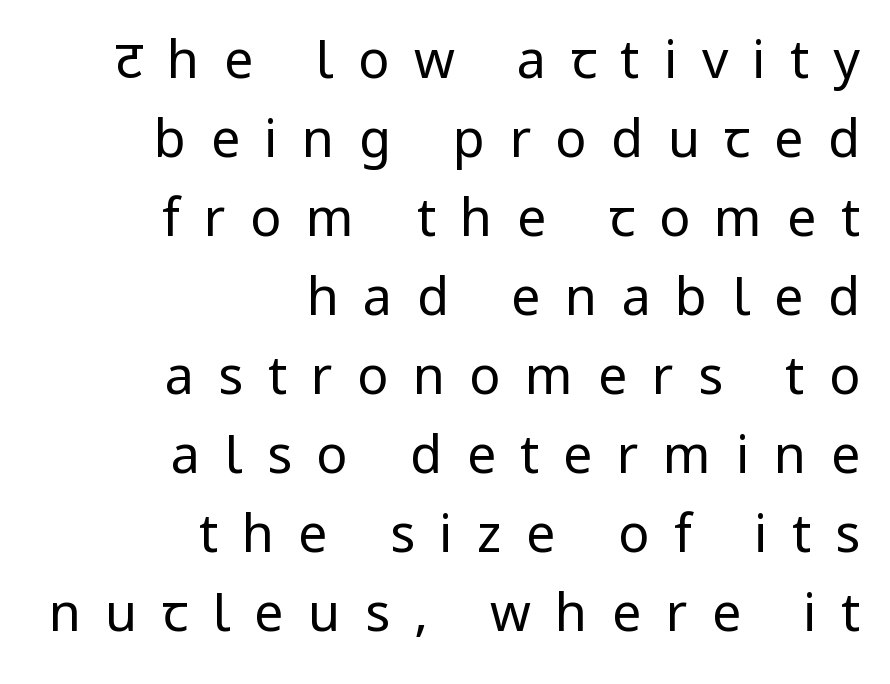
The image shows 52 px regular-weight sans-serif type, upright; set right-aligned, normal line spacing (1.52x), unusually wide letter spacing (+0.47 em), not underlined; low stroke contrast and a medium x-height.
